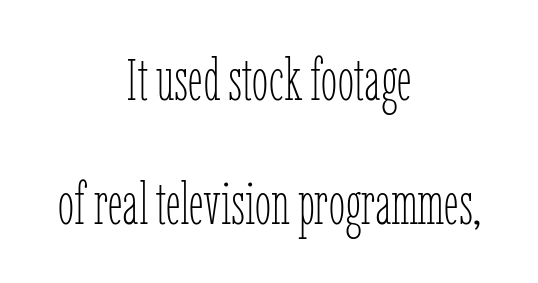
Proportional: the letters do not fall into vertical columns. A roman cut, with each character standing at attention. The typesetter chose a symmetrical, centered arrangement here. Stem width sits at or under what a default text font uses. Beneath every word, the page is bare.
